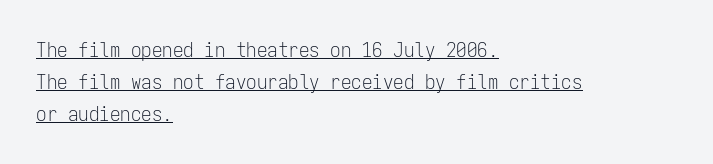
Q: Is the text bold? A: No.
Q: Is the text italic (slanted)? A: No, it is upright.
Q: Is the text underlined? A: Yes.
Q: How is the paragraph aligned? A: Left-aligned.
Q: Is the spacing between letters normal or unusually wide? A: Normal.
Q: Is the spacing between lines tight, normal or loose? A: Normal.
